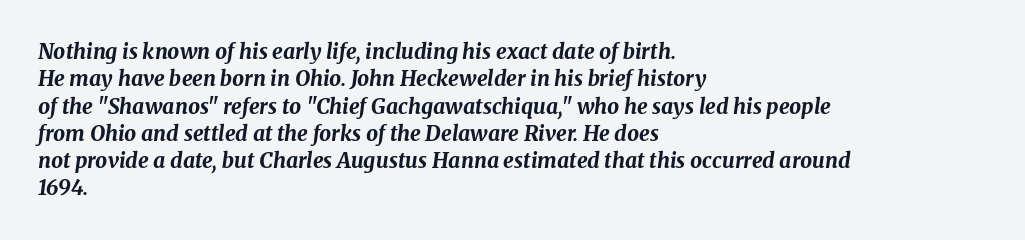
{"italic": "yes", "lean": "right", "slant_degrees": 8, "bold": "yes", "underline": "no", "align": "left", "line_spacing": "normal", "line_spacing_ratio": 1.3, "letter_spacing": "normal", "letter_spacing_em": 0.0, "glyph_px": 21}
